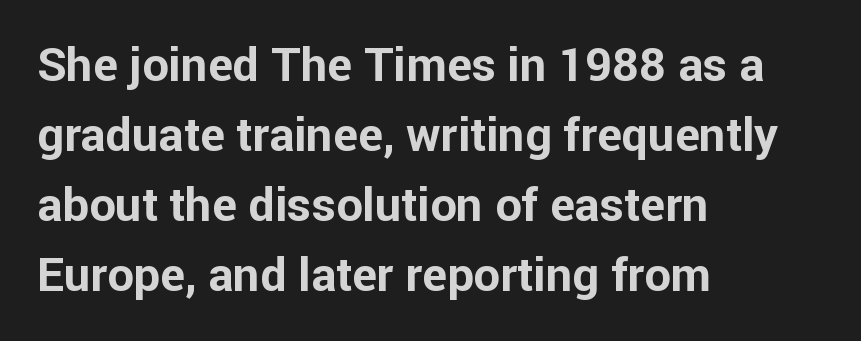
The image shows 47 px bold sans-serif type, upright; set left-aligned, normal line spacing (1.49x), normal letter spacing, not underlined; low stroke contrast and a medium x-height.
